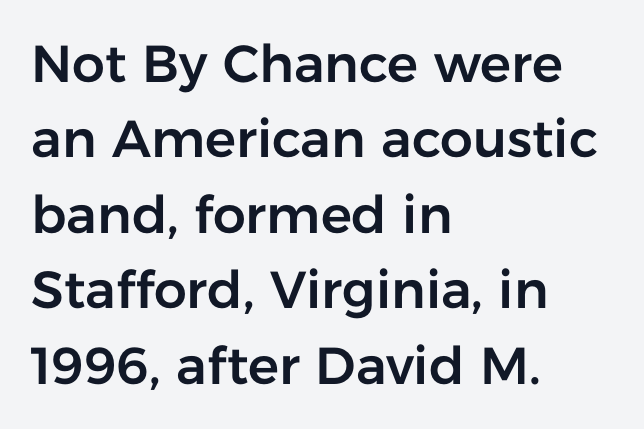
The image shows 52 px sans-serif type, upright; set left-aligned, normal line spacing (1.45x), normal letter spacing, not underlined; low stroke contrast and a medium x-height.
